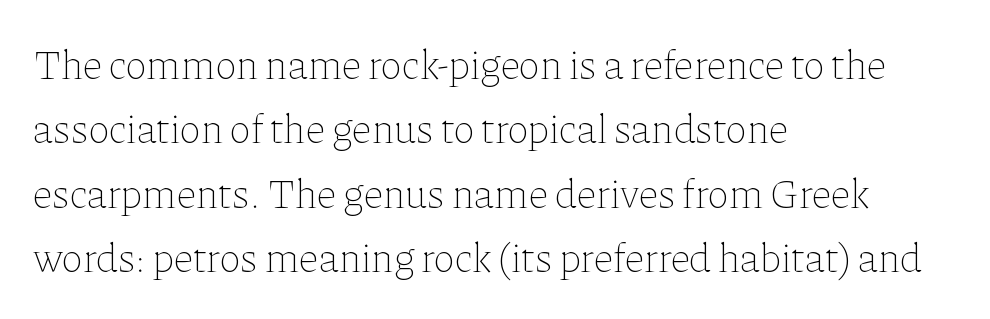
Q: Is the text bold? A: No.
Q: Is the text italic (slanted)? A: No, it is upright.
Q: Is the text underlined? A: No.
Q: How is the paragraph aligned? A: Left-aligned.
Q: Is the spacing between letters normal or unusually wide? A: Normal.
Q: Is the spacing between lines tight, normal or loose? A: Normal.
Q: Width (condensed, normal, or wide)? A: Normal.
Q: Stroke contrast? A: Low.
Q: x-height? A: Medium.
Q: Monospaced? A: No.
